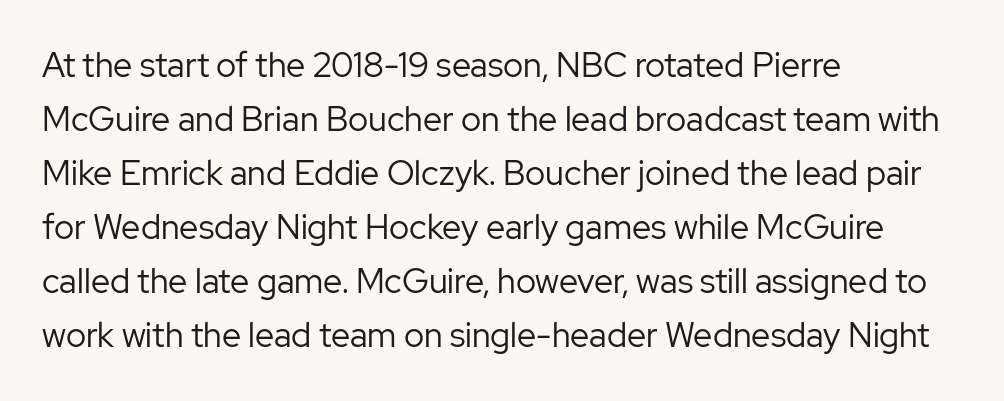
{"serif": "no", "italic": "no", "bold": "no", "weight": "regular", "width": "normal", "stroke_contrast": "low", "x_height": "medium", "monospaced": "no", "underline": "no", "align": "left", "line_spacing": "normal", "line_spacing_ratio": 1.59, "letter_spacing": "normal", "letter_spacing_em": 0.0, "glyph_px": 34}
